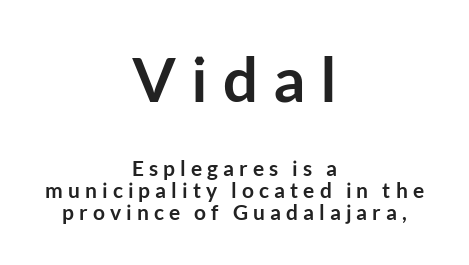
The image shows 62 px semibold sans-serif type, upright; set centered, tight line spacing (1.05x), unusually wide letter spacing (+0.24 em), not underlined; the first (top) block is 2.95x larger; low stroke contrast and a medium x-height.
